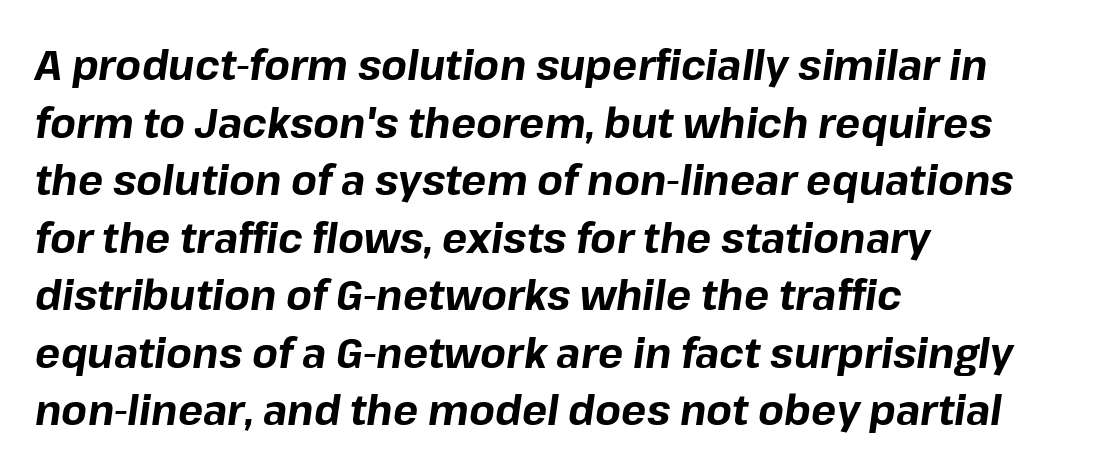
Q: Is the text bold? A: Yes.
Q: Is the text italic (slanted)? A: Yes, it leans right by about 8 degrees.
Q: Is the text underlined? A: No.
Q: How is the paragraph aligned? A: Left-aligned.
Q: Is the spacing between letters normal or unusually wide? A: Normal.
Q: Is the spacing between lines tight, normal or loose? A: Normal.
Q: Width (condensed, normal, or wide)? A: Normal.
Q: Stroke contrast? A: Low.
Q: x-height? A: Medium.
Q: Monospaced? A: No.
